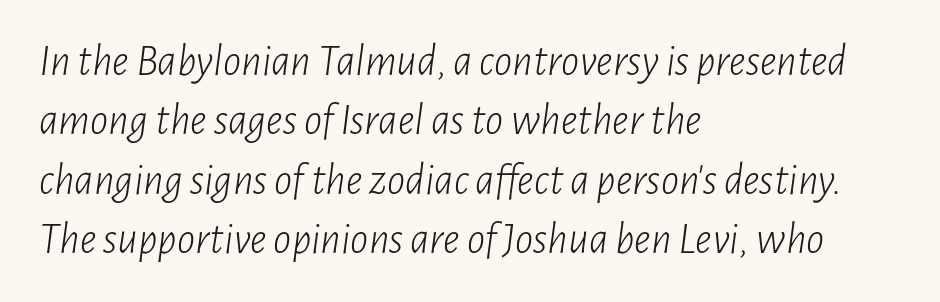
The image shows 45 px light, condensed type, italic (leaning right); set left-aligned, normal line spacing (1.32x), normal letter spacing, not underlined; low stroke contrast and a medium x-height.
